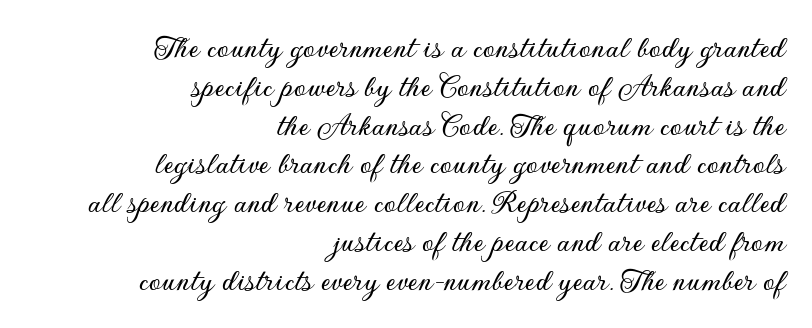
The passage shown is typeset with a sans-serif family. The strip under each line holds only bare page. A typesetter would call this zero additional tracking. Line spacing here is tight. These lines stack with their right ends in a neat column.
